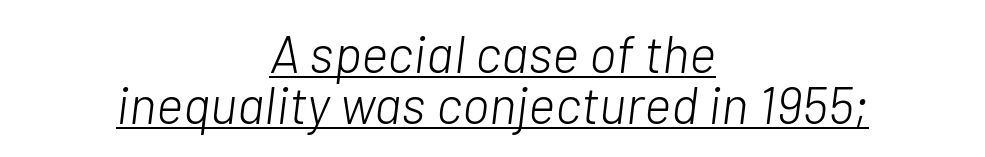
{"italic": "yes", "lean": "right", "slant_degrees": 7, "bold": "no", "weight": "light", "width": "normal", "stroke_contrast": "low", "x_height": "medium", "monospaced": "no", "underline": "yes", "align": "center", "line_spacing": "tight", "line_spacing_ratio": 0.99, "letter_spacing": "normal", "letter_spacing_em": 0.0, "glyph_px": 52}
